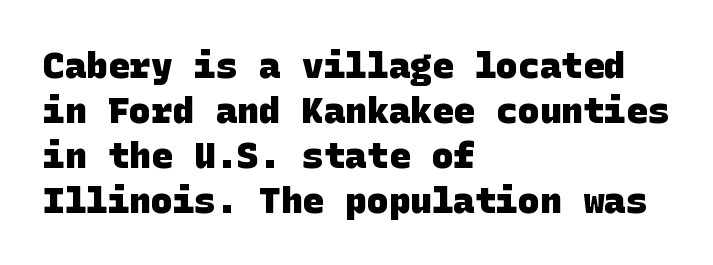
Has an underline been added? It has not. Nope, no serifs anywhere on these letters. The vertical gap from one line to the next is medium. A student would call this left alignment; a typographer would say flush left, rag right. A dark, heavy texture on the line: the type is bold.
